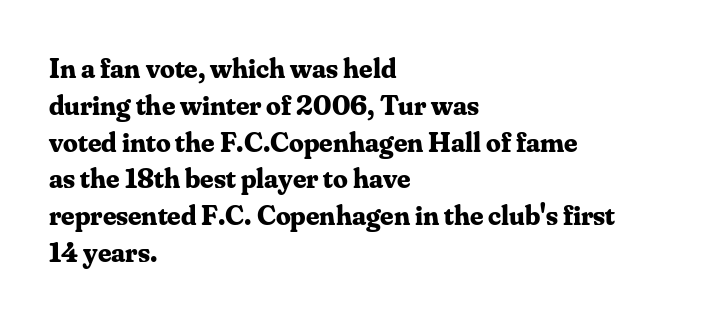
{"serif": "yes", "italic": "no", "bold": "yes", "weight": "bold", "width": "normal", "stroke_contrast": "medium", "x_height": "small", "monospaced": "no", "underline": "no", "align": "left", "line_spacing": "normal", "line_spacing_ratio": 1.27, "letter_spacing": "normal", "letter_spacing_em": 0.0, "glyph_px": 29}
